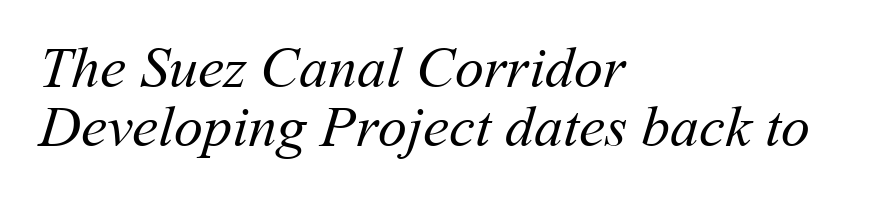
Q: Is the text bold? A: No.
Q: Is the text underlined? A: No.
Q: How is the paragraph aligned? A: Left-aligned.
Q: Is the spacing between letters normal or unusually wide? A: Normal.
Q: Is the spacing between lines tight, normal or loose? A: Tight.
Q: Width (condensed, normal, or wide)? A: Normal.
Q: Stroke contrast? A: Medium.
Q: x-height? A: Medium.
Q: Monospaced? A: No.
